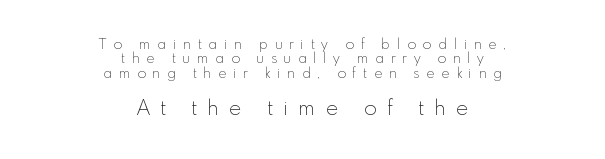
{"italic": "no", "bold": "no", "underline": "no", "align": "center", "line_spacing": "tight", "line_spacing_ratio": 1.03, "letter_spacing": "wide", "letter_spacing_em": 0.49, "larger_block": "second", "size_ratio": 1.5, "glyph_px": 21}
